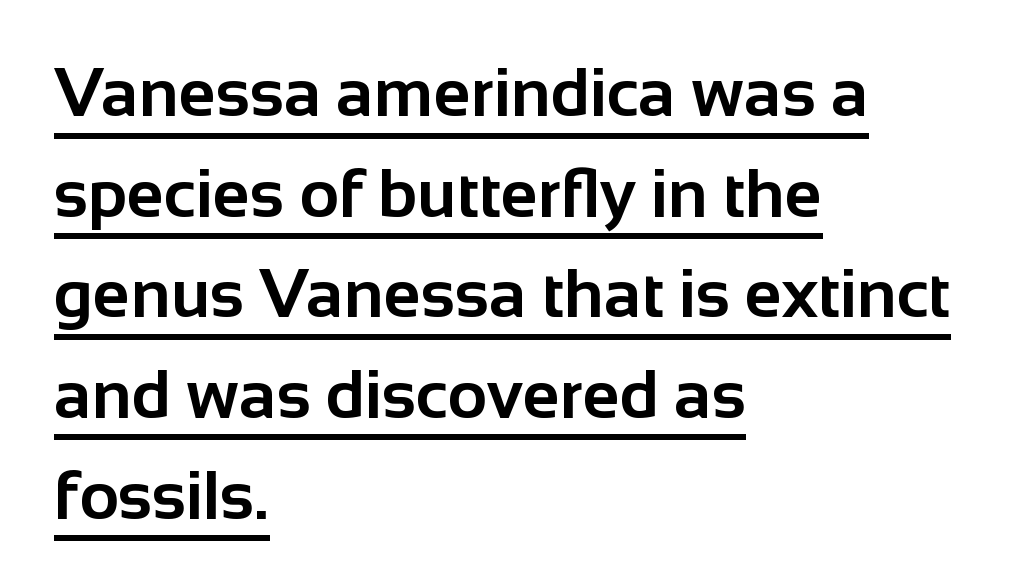
{"serif": "no", "italic": "no", "bold": "yes", "weight": "bold", "width": "normal", "stroke_contrast": "low", "x_height": "medium", "monospaced": "no", "underline": "yes", "align": "left", "line_spacing": "normal", "line_spacing_ratio": 1.48, "letter_spacing": "normal", "letter_spacing_em": 0.0, "glyph_px": 68}
